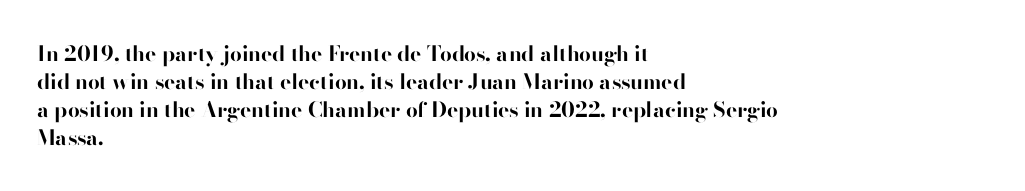
{"italic": "no", "bold": "yes", "underline": "no", "align": "left", "line_spacing": "normal", "line_spacing_ratio": 1.33, "letter_spacing": "normal", "letter_spacing_em": 0.0, "glyph_px": 21}
